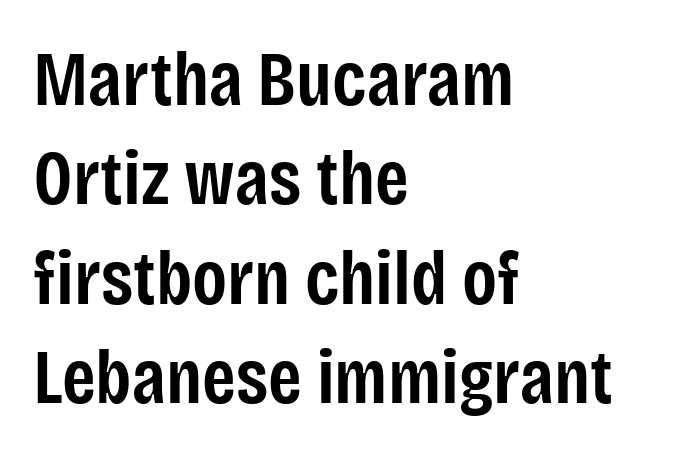
Has an underline been added? It has not. Observe the absence of serifs on each vertical stroke in this sample. Compared with typical body copy, the letter spacing here is the same. A fair bit of extra ink — the face is semibold, not bold. A typesetter would call this proportional, since set widths differ per character. Left-aligned paragraph, ragged on the right.
